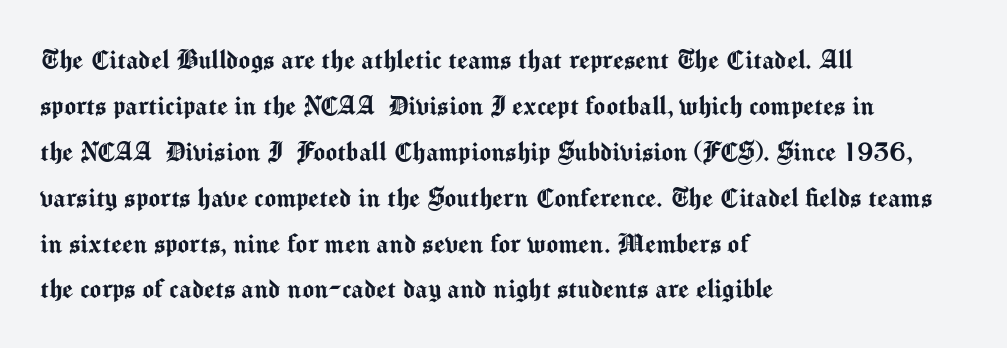
{"serif": "no", "italic": "no", "width": "normal", "stroke_contrast": "medium", "x_height": "medium", "monospaced": "no", "underline": "no", "align": "left", "line_spacing": "normal", "line_spacing_ratio": 1.48, "letter_spacing": "normal", "letter_spacing_em": 0.0, "glyph_px": 31}
